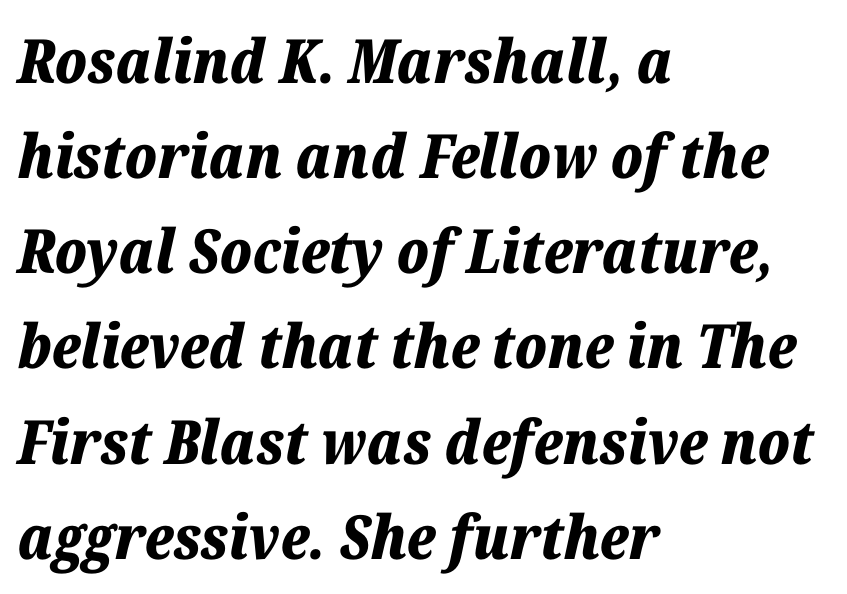
The letters are slanted; this is an italic face. These lines are rendered in a variable-pitch font. Pretty heavy lettering here — definitely bold. The gaps between neighbouring characters are ordinary and unremarkable. One glance says typical: line gaps are just what's usual.
